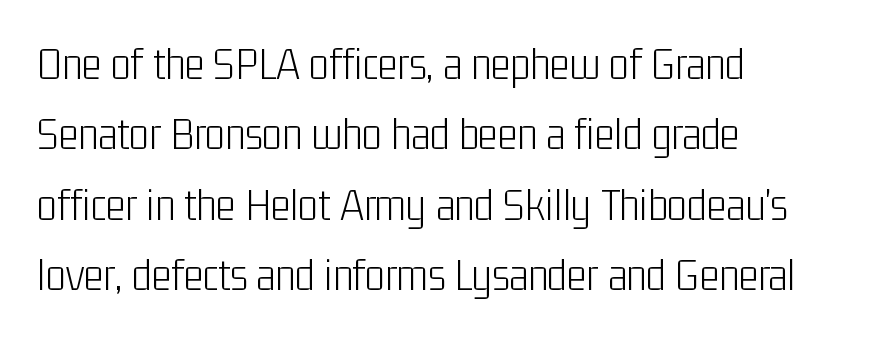
The image shows 47 px light, condensed sans-serif type, upright; set left-aligned, normal line spacing (1.5x), normal letter spacing, not underlined; low stroke contrast and a medium x-height.
